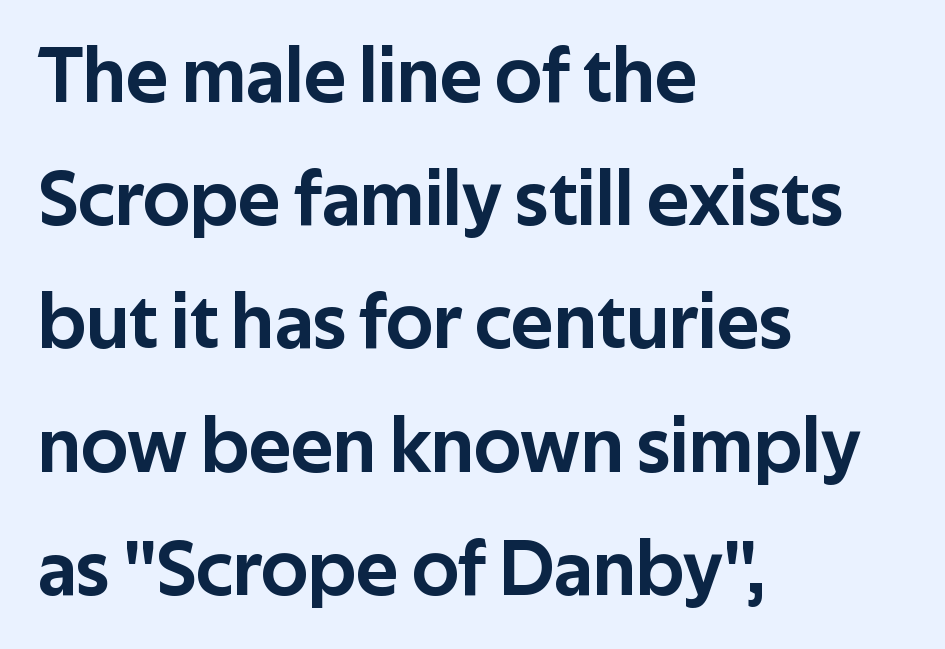
Q: Is the text italic (slanted)? A: No, it is upright.
Q: Is the typeface a serif or a sans-serif typeface? A: Sans-serif.
Q: Is the text underlined? A: No.
Q: How is the paragraph aligned? A: Left-aligned.
Q: Is the spacing between letters normal or unusually wide? A: Normal.
Q: Is the spacing between lines tight, normal or loose? A: Normal.
Q: Width (condensed, normal, or wide)? A: Normal.
Q: Stroke contrast? A: Low.
Q: x-height? A: Medium.
Q: Monospaced? A: No.
